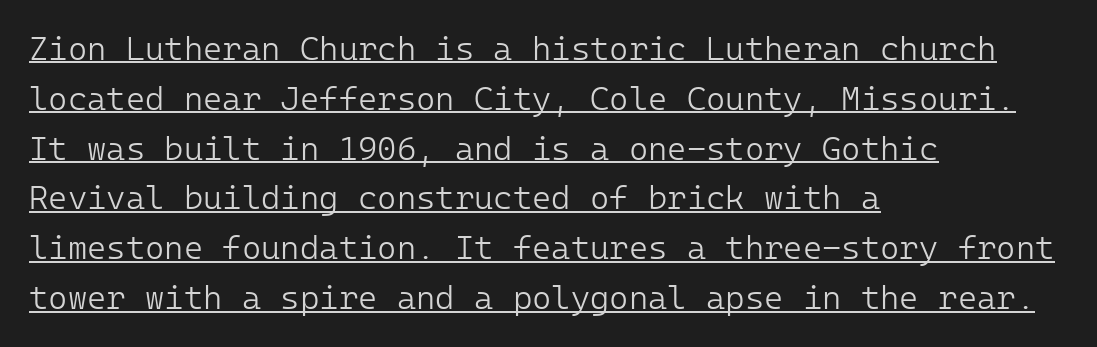
{"serif": "no", "italic": "no", "bold": "no", "weight": "light", "width": "normal", "stroke_contrast": "low", "x_height": "medium", "underline": "yes", "align": "left", "line_spacing": "normal", "line_spacing_ratio": 1.51, "letter_spacing": "normal", "letter_spacing_em": 0.0, "glyph_px": 33}
